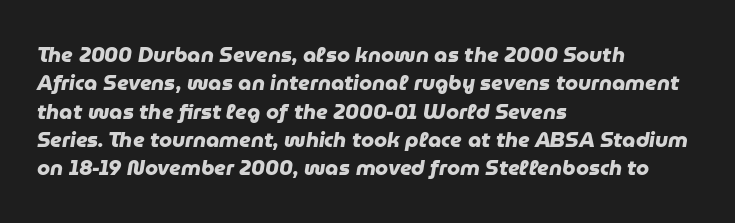
The image shows 21 px bold type; set left-aligned, normal line spacing (1.35x), normal letter spacing, not underlined.
